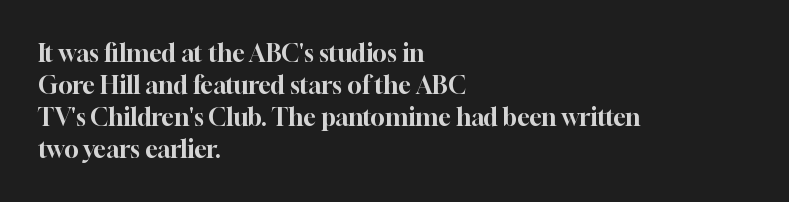
The image shows 24 px text type, upright; set left-aligned, normal line spacing (1.33x), normal letter spacing, not underlined.
